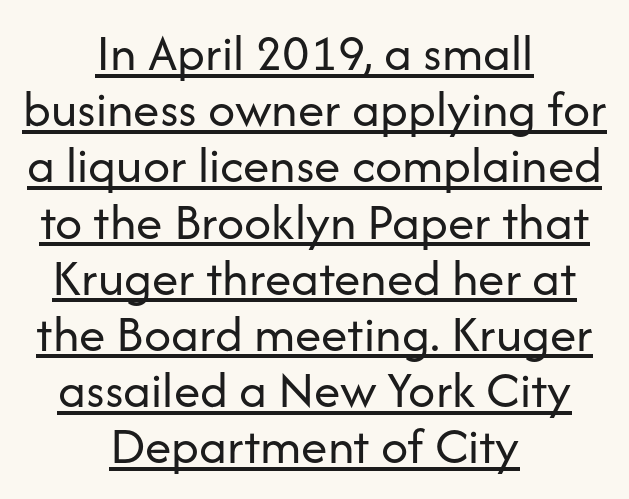
Q: Is the text bold? A: No.
Q: Is the text italic (slanted)? A: No, it is upright.
Q: Is the typeface a serif or a sans-serif typeface? A: Sans-serif.
Q: Is the text underlined? A: Yes.
Q: How is the paragraph aligned? A: Centered.
Q: Is the spacing between letters normal or unusually wide? A: Normal.
Q: Is the spacing between lines tight, normal or loose? A: Tight.
Q: Width (condensed, normal, or wide)? A: Normal.
Q: Stroke contrast? A: Low.
Q: x-height? A: Medium.
Q: Monospaced? A: No.
